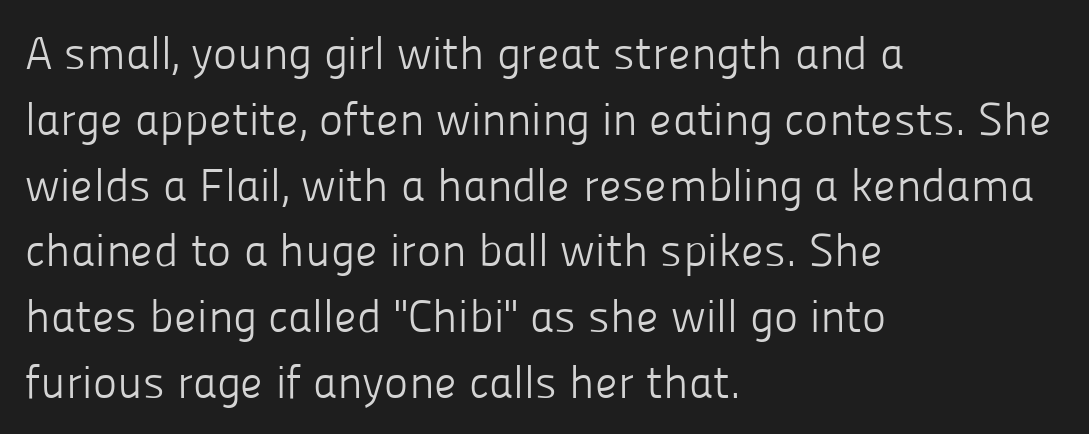
{"serif": "no", "italic": "no", "bold": "no", "weight": "light", "width": "normal", "stroke_contrast": "low", "x_height": "medium", "monospaced": "no", "underline": "no", "align": "left", "line_spacing": "normal", "line_spacing_ratio": 1.43, "letter_spacing": "normal", "letter_spacing_em": 0.0, "glyph_px": 46}
